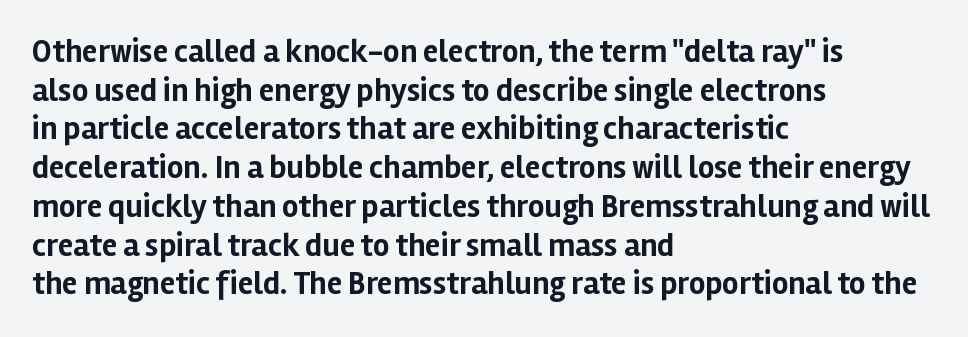
The image shows 32 px bold sans-serif type, upright; set left-aligned, line spacing 1.21x, normal letter spacing, not underlined; low stroke contrast and a medium x-height.
